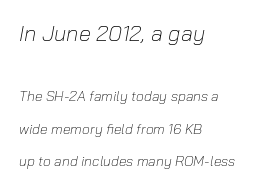
A typesetter would mark this as italic. In CSS terms this would be text-align: left. Plain, unruled lines of type. These two chunks differ in scale, with the top chunk taking the larger measure. The type is set solid horizontally, with unmodified tracking.
